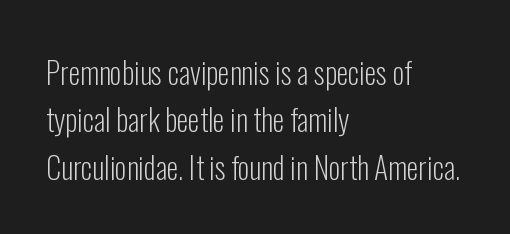
Q: Is the text bold? A: No.
Q: Is the text italic (slanted)? A: No, it is upright.
Q: Is the typeface a serif or a sans-serif typeface? A: Sans-serif.
Q: Is the text underlined? A: No.
Q: How is the paragraph aligned? A: Left-aligned.
Q: Is the spacing between letters normal or unusually wide? A: Normal.
Q: Is the spacing between lines tight, normal or loose? A: Normal.
Q: Width (condensed, normal, or wide)? A: Condensed.
Q: Stroke contrast? A: Low.
Q: x-height? A: Medium.
Q: Monospaced? A: No.
